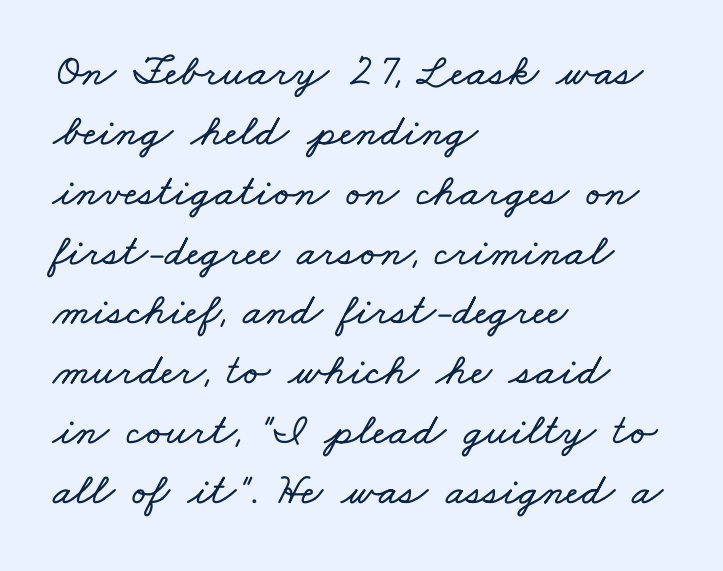
You could call the tracking neutral — neither tight nor loose. In terms of leading, this rendering sits right in the middle. Visually the block forms a straight wall on the left and a jagged coastline on the right. A typesetter would call this proportional, since set widths differ per character.
